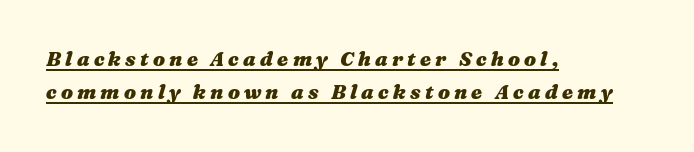
The image shows 20 px bold type, italic (leaning right); set left-aligned, normal line spacing (1.66x), unusually wide letter spacing (+0.21 em), underlined.
